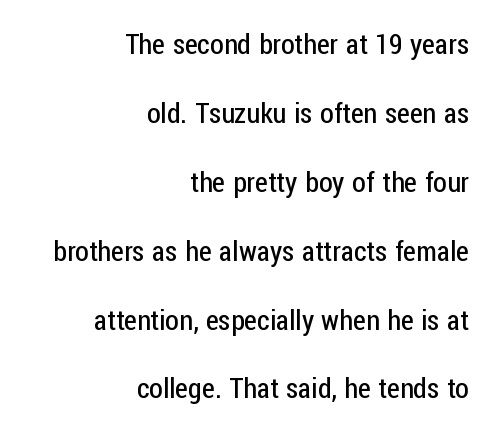
Q: Is the text bold? A: No.
Q: Is the text italic (slanted)? A: No, it is upright.
Q: Is the typeface a serif or a sans-serif typeface? A: Sans-serif.
Q: Is the text underlined? A: No.
Q: How is the paragraph aligned? A: Right-aligned.
Q: Is the spacing between letters normal or unusually wide? A: Normal.
Q: Is the spacing between lines tight, normal or loose? A: Loose.
Q: Width (condensed, normal, or wide)? A: Condensed.
Q: Stroke contrast? A: Low.
Q: x-height? A: Medium.
Q: Monospaced? A: No.
